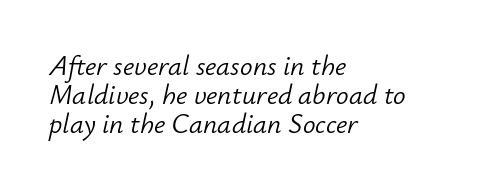
{"italic": "yes", "lean": "right", "slant_degrees": 12, "bold": "no", "weight": "light", "width": "normal", "stroke_contrast": "low", "x_height": "small", "monospaced": "no", "underline": "no", "align": "left", "line_spacing": "tight", "line_spacing_ratio": 1.03, "letter_spacing": "normal", "letter_spacing_em": 0.0, "glyph_px": 28}
